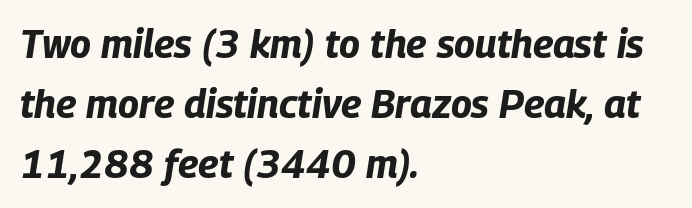
Q: Is the text bold? A: Yes.
Q: Is the text italic (slanted)? A: Yes, it leans right by about 9 degrees.
Q: Is the text underlined? A: No.
Q: How is the paragraph aligned? A: Left-aligned.
Q: Is the spacing between letters normal or unusually wide? A: Normal.
Q: Is the spacing between lines tight, normal or loose? A: Normal.
Q: Width (condensed, normal, or wide)? A: Condensed.
Q: Stroke contrast? A: Low.
Q: x-height? A: Large.
Q: Monospaced? A: No.
